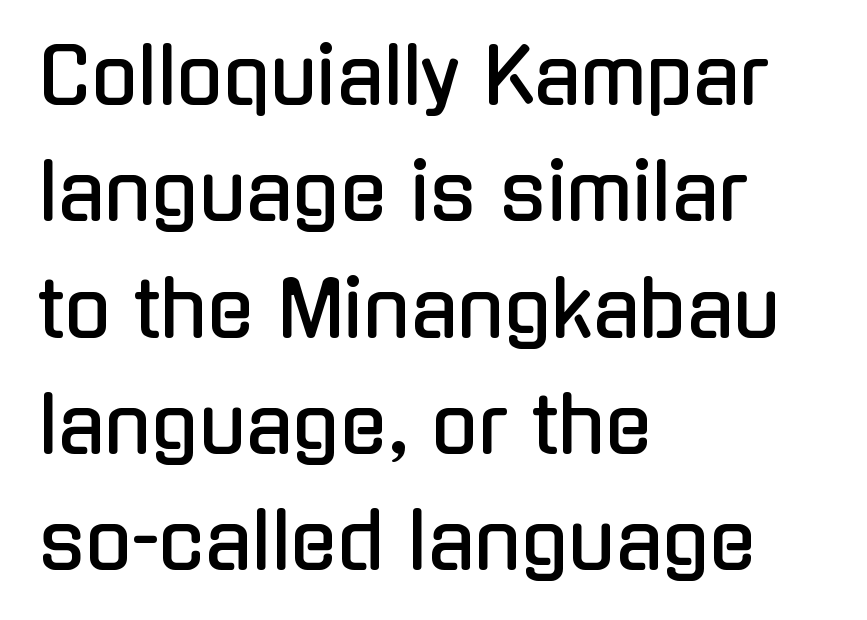
The image shows 77 px condensed sans-serif type, upright; set left-aligned, normal line spacing (1.51x), normal letter spacing, not underlined; low stroke contrast and a medium x-height.
